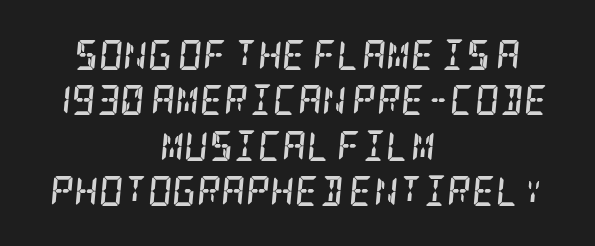
Decoration check: the copy has no underline. Does the type have serifs? Yes, each stem ends in a small foot. You'd pick this weight for a headline — it's a proper bold. Observe the lean: these are italic letterforms. These lines keep a tight, regular rhythm from letter to letter.
